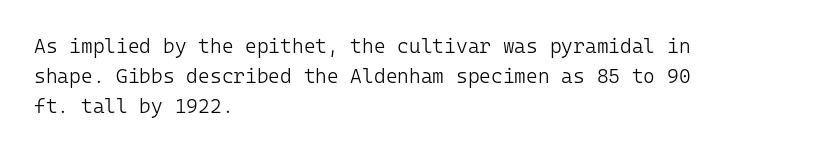
The image shows 20 px text type, upright; set left-aligned, normal line spacing (1.51x), normal letter spacing, not underlined.
